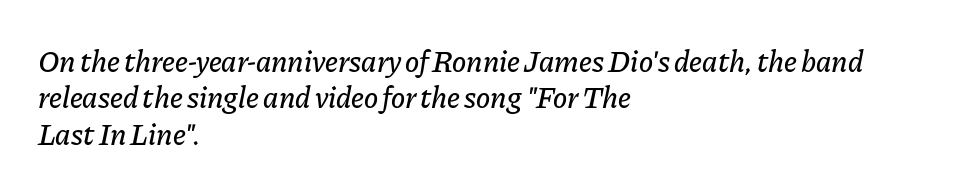
Q: Is the text italic (slanted)? A: Yes, it leans right by about 11 degrees.
Q: Is the text underlined? A: No.
Q: How is the paragraph aligned? A: Left-aligned.
Q: Is the spacing between letters normal or unusually wide? A: Normal.
Q: Width (condensed, normal, or wide)? A: Normal.
Q: Stroke contrast? A: Low.
Q: x-height? A: Medium.
Q: Monospaced? A: No.
